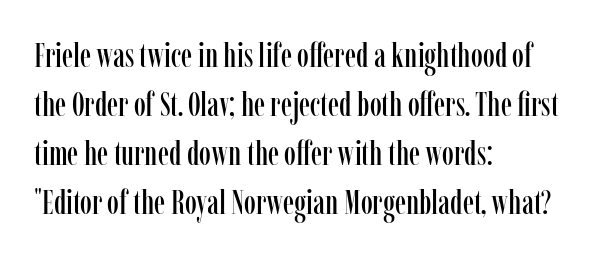
Q: Is the text italic (slanted)? A: No, it is upright.
Q: Is the typeface a serif or a sans-serif typeface? A: Serif.
Q: Is the text underlined? A: No.
Q: How is the paragraph aligned? A: Left-aligned.
Q: Is the spacing between letters normal or unusually wide? A: Normal.
Q: Is the spacing between lines tight, normal or loose? A: Normal.
Q: Width (condensed, normal, or wide)? A: Condensed.
Q: Stroke contrast? A: Low.
Q: x-height? A: Medium.
Q: Monospaced? A: No.
